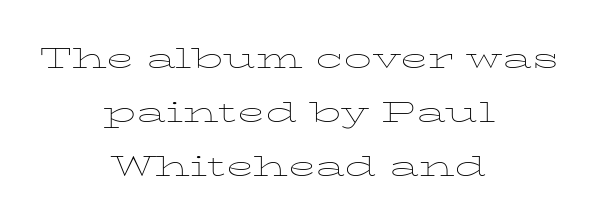
The image shows 28 px thin, wide serif type, upright; set centered, loose line spacing (1.92x), normal letter spacing, not underlined; low stroke contrast and a medium x-height.
